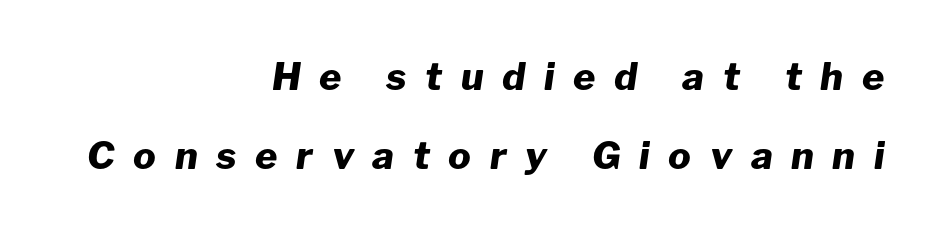
Q: Is the text bold? A: Yes.
Q: Is the text italic (slanted)? A: Yes, it leans right by about 8 degrees.
Q: Is the text underlined? A: No.
Q: How is the paragraph aligned? A: Right-aligned.
Q: Is the spacing between letters normal or unusually wide? A: Unusually wide.
Q: Is the spacing between lines tight, normal or loose? A: Loose.
Q: Width (condensed, normal, or wide)? A: Normal.
Q: Stroke contrast? A: Low.
Q: x-height? A: Medium.
Q: Monospaced? A: No.
